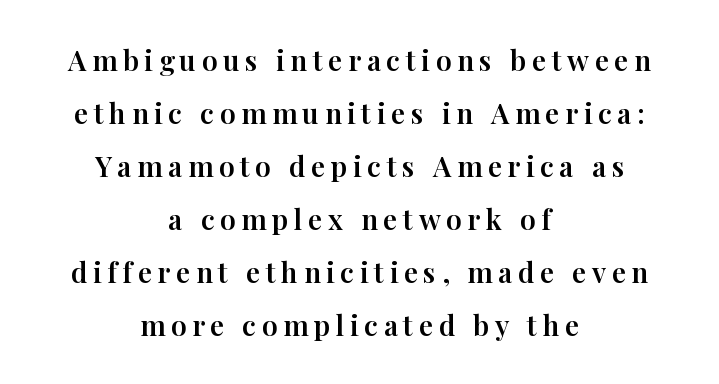
These lines are rendered in a variable-pitch font. The axis of the letterforms is exactly vertical. Just letters on the line, the space beneath them empty. A student would call this center alignment; a typographer would say set centered. Glyph-to-glyph distance is far greater than everyday printed text. What kind of face is this? One with serifs.
